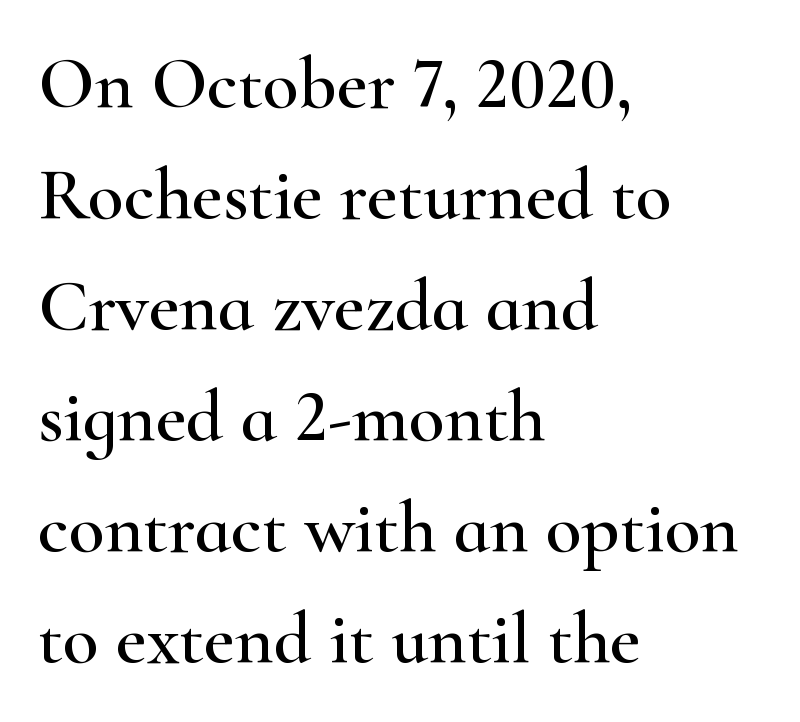
{"serif": "yes", "italic": "no", "width": "wide", "stroke_contrast": "high", "x_height": "small", "monospaced": "no", "underline": "no", "align": "left", "line_spacing": "normal", "line_spacing_ratio": 1.5, "letter_spacing": "normal", "letter_spacing_em": 0.0, "glyph_px": 74}
